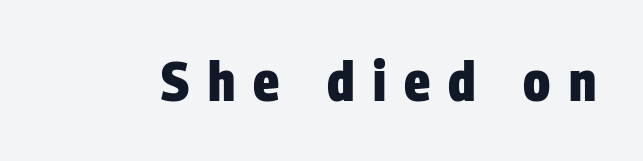
The image shows 55 px heavy, condensed sans-serif type; set unusually wide letter spacing (+0.33 em), not underlined; low stroke contrast and a large x-height.
